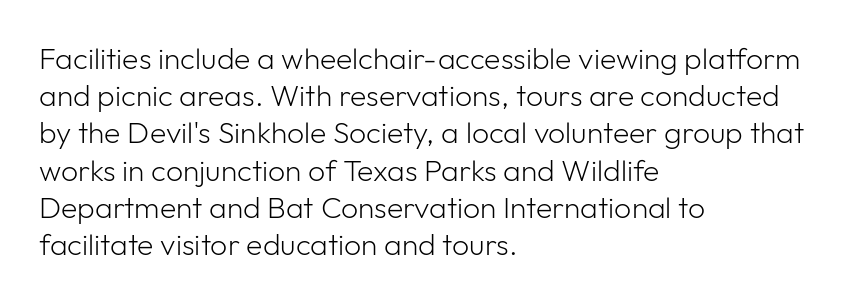
Q: Is the text bold? A: No.
Q: Is the text italic (slanted)? A: No, it is upright.
Q: Is the typeface a serif or a sans-serif typeface? A: Sans-serif.
Q: Is the text underlined? A: No.
Q: How is the paragraph aligned? A: Left-aligned.
Q: Is the spacing between letters normal or unusually wide? A: Normal.
Q: Width (condensed, normal, or wide)? A: Normal.
Q: Stroke contrast? A: Low.
Q: x-height? A: Medium.
Q: Monospaced? A: No.
